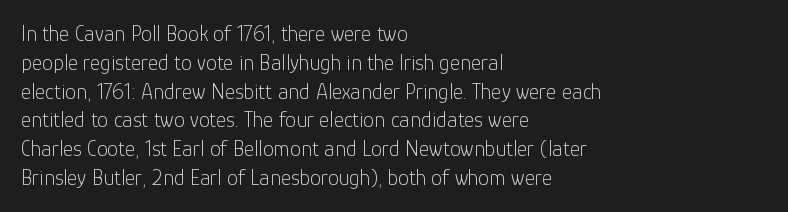
No extra ink here — the face is not bold. The ragged edge is on the right, which tells us the setting is flush left. Decoration check: the copy has no underline. Between one letter and the next there's only the usual sliver of space. No italicization has been applied; the sample stays upright. Successive baselines arrive at the customary interval.
